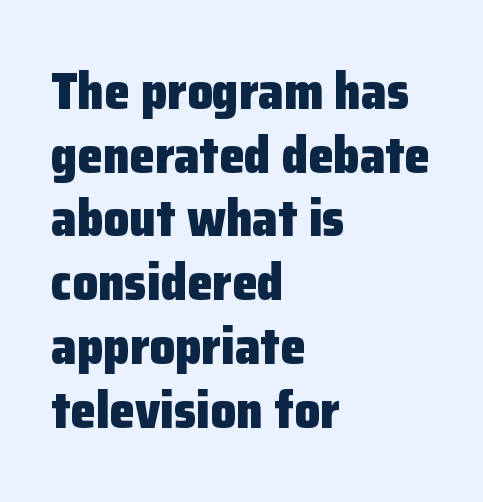
The passage shown is not underscored anywhere. A typesetter would call this zero additional tracking. Typesetter's note: full bold, strokes at maximum text heaviness. Do the letters lean? They stand straight. A typesetter would call this leading conventional body-copy spacing.
